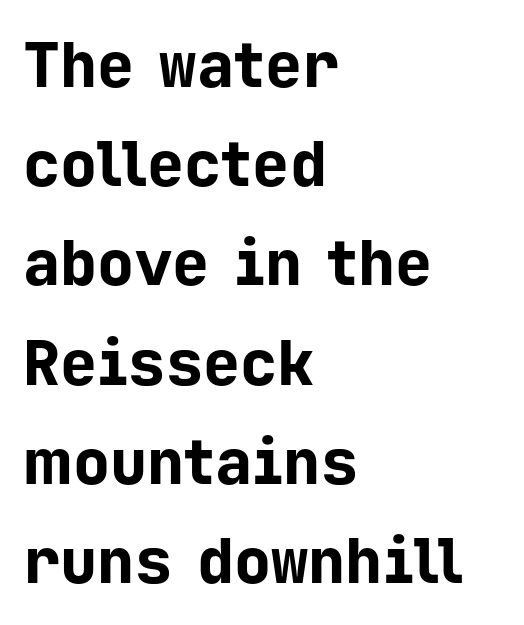
Is the block centered? No — it sits flush against the left margin. In terms of weight, the rendering is a true, heavy bold. The horizontal fit of the characters is conventional and even. The space beneath each line is pristine and unruled. Honestly, the row spacing looks completely unremarkable.
